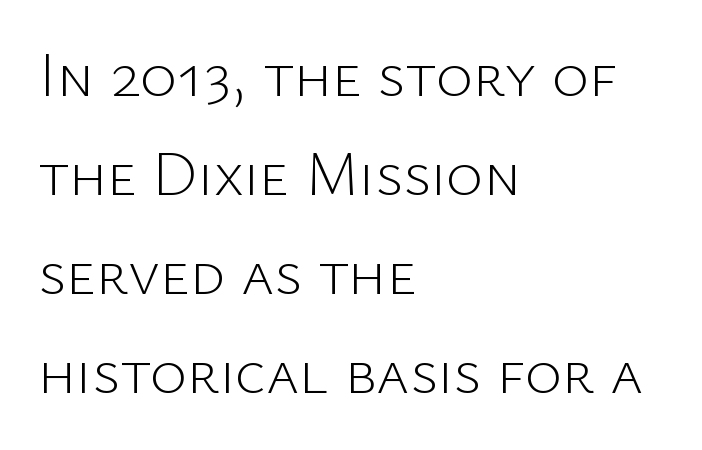
{"serif": "no", "italic": "no", "bold": "no", "weight": "light", "width": "normal", "stroke_contrast": "low", "x_height": "medium", "monospaced": "no", "underline": "no", "align": "left", "line_spacing": "normal", "line_spacing_ratio": 1.57, "letter_spacing": "normal", "letter_spacing_em": 0.0, "glyph_px": 63}
